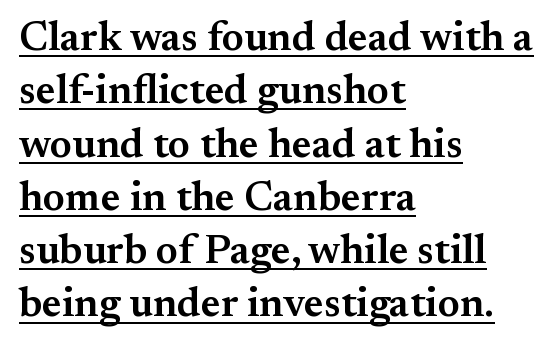
Looks like regular typesetting: each glyph gets only the width it needs. This is the regular roman posture of the typeface. Students, observe: this is what conventionally led text looks like. Are there feet on the stems? There are — it's a serif. Alignment: flush left.
